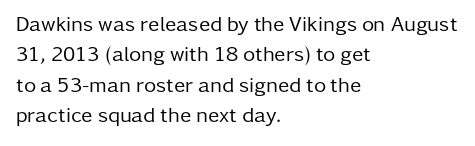
The image shows 21 px text type, upright; set left-aligned, normal line spacing (1.45x), normal letter spacing, not underlined.
